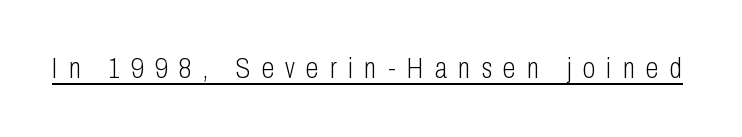
{"serif": "no", "italic": "no", "bold": "no", "weight": "light", "width": "condensed", "stroke_contrast": "low", "x_height": "medium", "monospaced": "no", "underline": "yes", "letter_spacing": "wide", "letter_spacing_em": 0.39, "glyph_px": 29}
